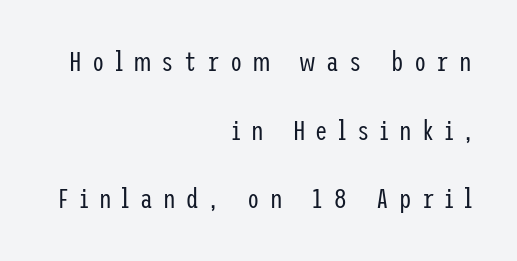
Q: Is the text bold? A: No.
Q: Is the text italic (slanted)? A: No, it is upright.
Q: Is the typeface a serif or a sans-serif typeface? A: Sans-serif.
Q: Is the text underlined? A: No.
Q: How is the paragraph aligned? A: Right-aligned.
Q: Is the spacing between letters normal or unusually wide? A: Unusually wide.
Q: Is the spacing between lines tight, normal or loose? A: Loose.
Q: Width (condensed, normal, or wide)? A: Condensed.
Q: Stroke contrast? A: Low.
Q: x-height? A: Medium.
